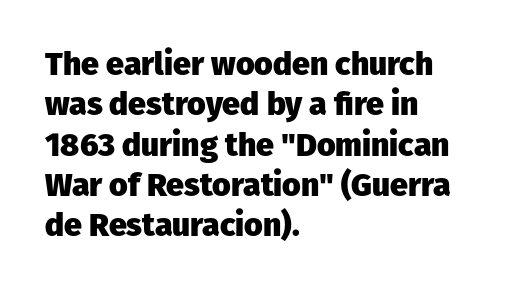
The rendering uses a moderate line-height, typical for paragraphs. What weight is shown? A full bold with thick strokes. The letters sit at their default tracking, neither squeezed nor spread. Font category for this specimen: sans-serif.
